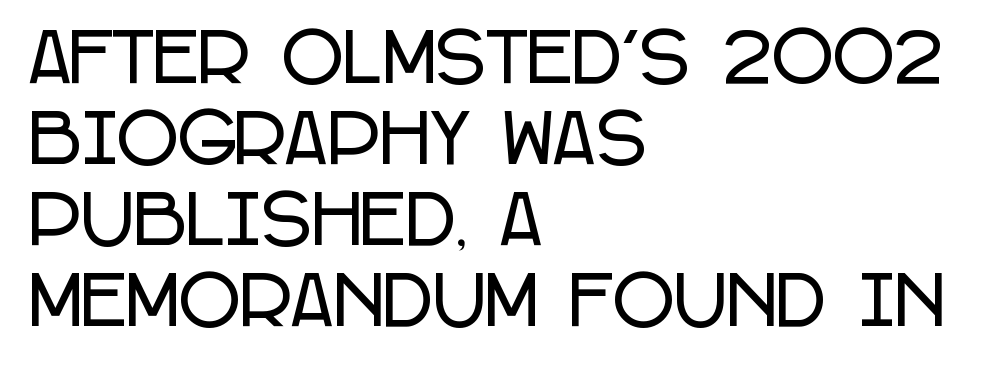
Quick note: not italic, upright. The gaps between neighbouring characters are ordinary and unremarkable. Underline: absent. The passage shown is typed in a proportional face where columns would drift. Regarding serifs, this sample does without them. A student would call this left alignment; a typographer would say flush left, rag right.
